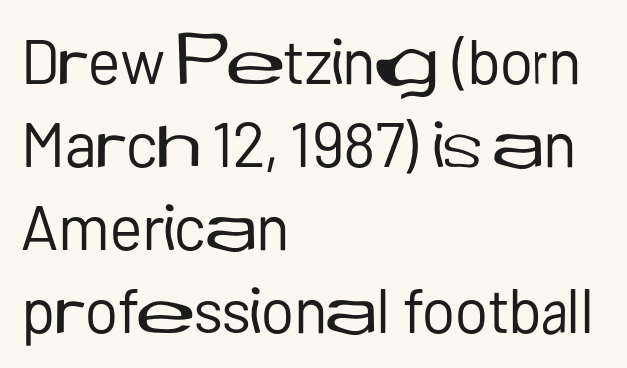
{"serif": "no", "italic": "no", "bold": "no", "weight": "regular", "width": "normal", "stroke_contrast": "low", "x_height": "medium", "monospaced": "no", "underline": "no", "align": "left", "line_spacing": "normal", "line_spacing_ratio": 1.32, "letter_spacing": "normal", "letter_spacing_em": 0.0, "glyph_px": 63}
